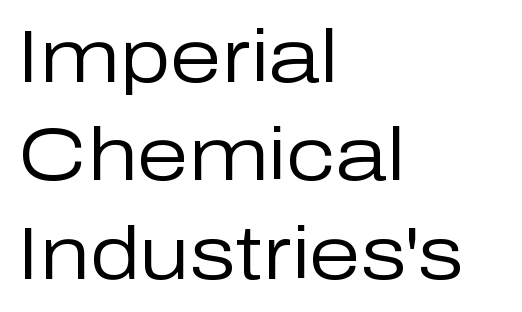
Q: Is the text bold? A: No.
Q: Is the text italic (slanted)? A: No, it is upright.
Q: Is the typeface a serif or a sans-serif typeface? A: Sans-serif.
Q: Is the text underlined? A: No.
Q: How is the paragraph aligned? A: Left-aligned.
Q: Is the spacing between letters normal or unusually wide? A: Normal.
Q: Is the spacing between lines tight, normal or loose? A: Normal.
Q: Width (condensed, normal, or wide)? A: Normal.
Q: Stroke contrast? A: Low.
Q: x-height? A: Medium.
Q: Monospaced? A: No.
